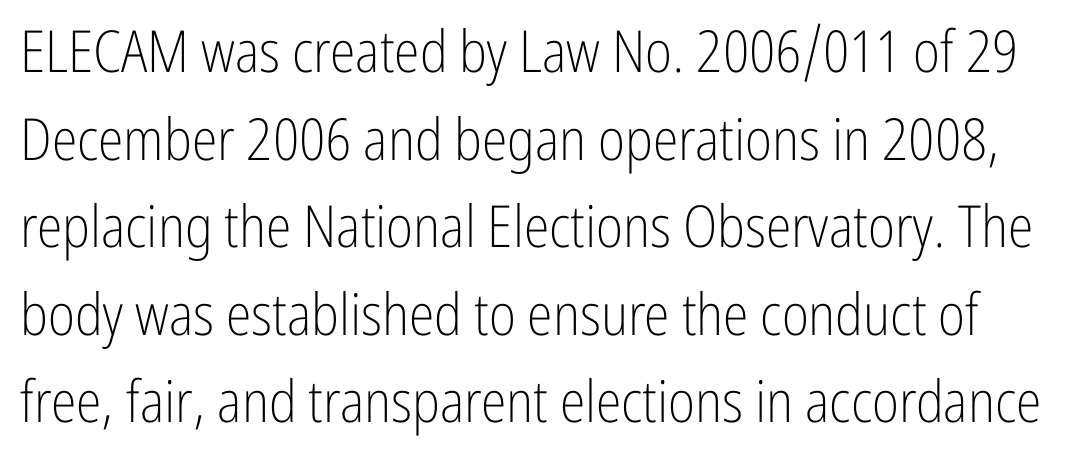
The image shows 58 px light, condensed sans-serif type, upright; set normal line spacing (1.51x), normal letter spacing, not underlined; low stroke contrast and a medium x-height.
